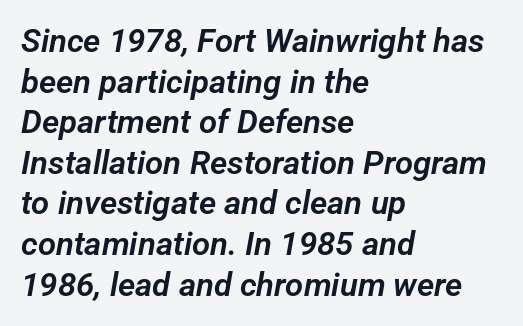
The image shows 33 px sans-serif type; set left-aligned, line spacing 1.23x, normal letter spacing, not underlined; low stroke contrast and a medium x-height.
